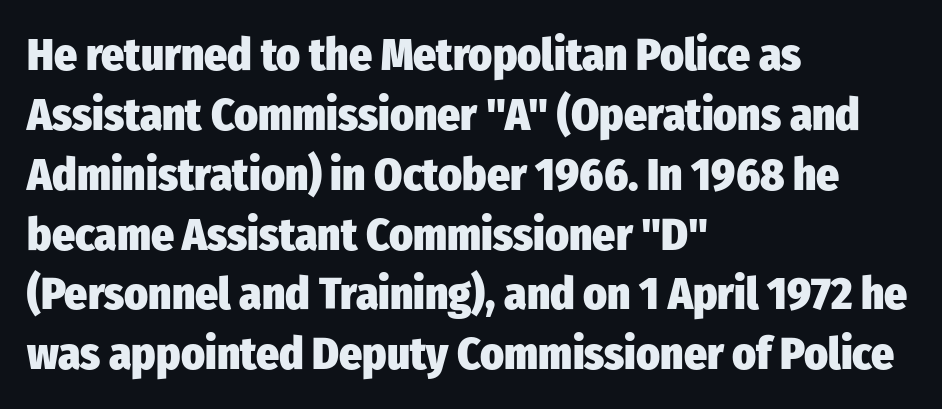
{"serif": "no", "italic": "no", "bold": "yes", "weight": "heavy", "width": "condensed", "stroke_contrast": "low", "x_height": "medium", "monospaced": "no", "underline": "no", "align": "left", "line_spacing": "normal", "line_spacing_ratio": 1.33, "letter_spacing": "normal", "letter_spacing_em": 0.0, "glyph_px": 45}
